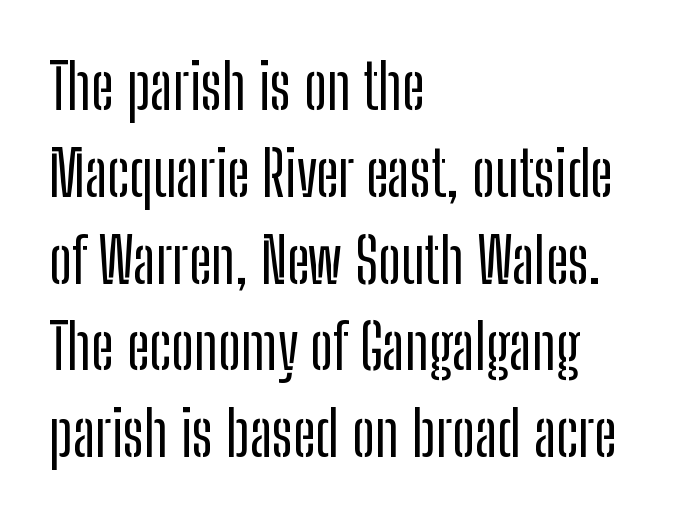
Q: Is the text italic (slanted)? A: No, it is upright.
Q: Is the typeface a serif or a sans-serif typeface? A: Sans-serif.
Q: Is the text underlined? A: No.
Q: How is the paragraph aligned? A: Left-aligned.
Q: Is the spacing between letters normal or unusually wide? A: Normal.
Q: Is the spacing between lines tight, normal or loose? A: Normal.
Q: Width (condensed, normal, or wide)? A: Condensed.
Q: Stroke contrast? A: Low.
Q: x-height? A: Medium.
Q: Monospaced? A: No.
